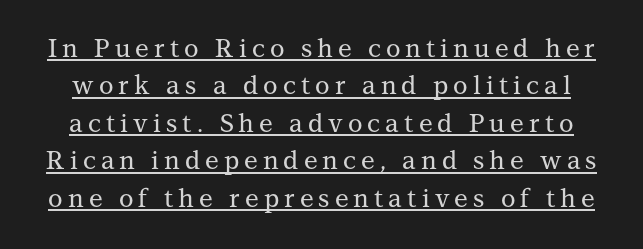
{"italic": "no", "underline": "yes", "line_spacing": "normal", "line_spacing_ratio": 1.5, "letter_spacing": "wide", "letter_spacing_em": 0.2, "glyph_px": 25}
